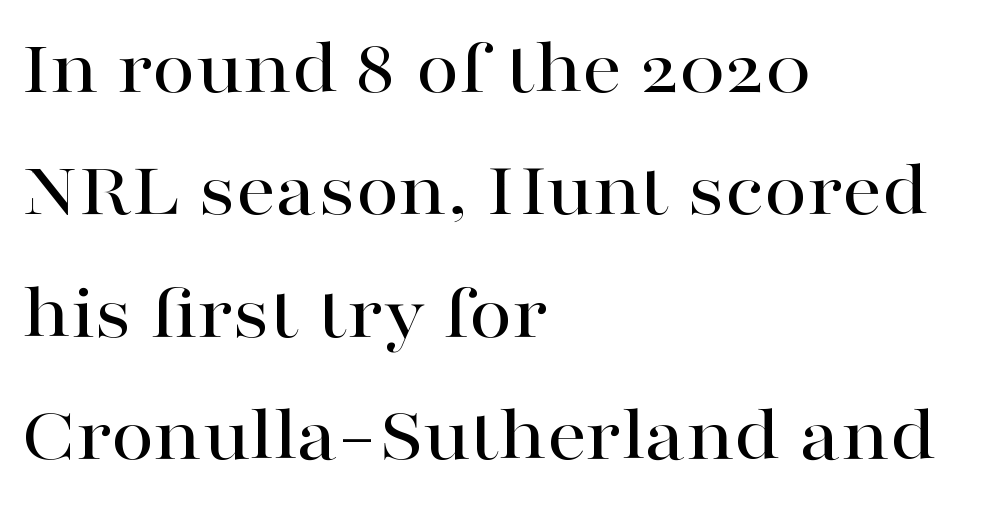
The tracking reads as untouched default to a designer's eye. Serifs: yes, visible at the terminals of the letterforms. These lines sit exactly where default settings would place them. Type without underlining. Does the lettering tilt? It doesn't — this is upright. A student would call this left alignment; a typographer would say flush left, rag right.
